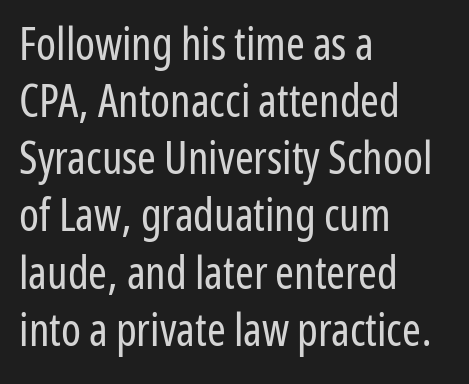
No word sits above an underline. Here the designer chose a conventional face with non-uniform glyph widths. Here the glyphs are tracked normally, forming tight word shapes. Is there much room between lines? A standard amount, neither cramped nor airy. Are there feet on the stems? There aren't — it's a sans. The typesetting does not lean heavy: it is not bold.
